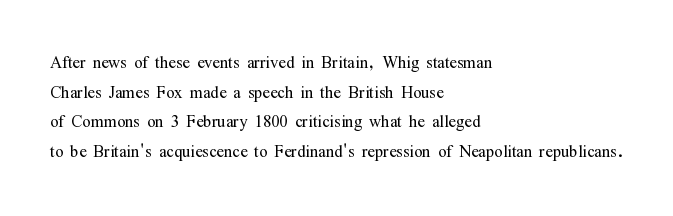
The image shows 22 px text type, upright; set left-aligned, normal line spacing (1.35x), normal letter spacing, not underlined.
